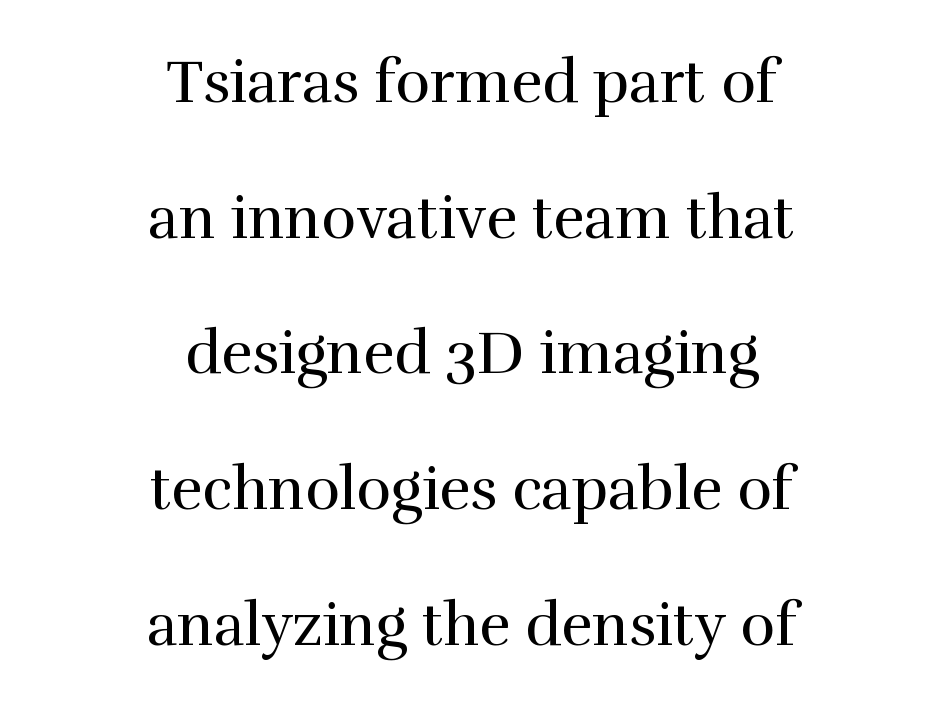
The image shows 59 px regular-weight serif type, upright; set centered, loose line spacing (2.3x), normal letter spacing, not underlined; high stroke contrast and a medium x-height.
